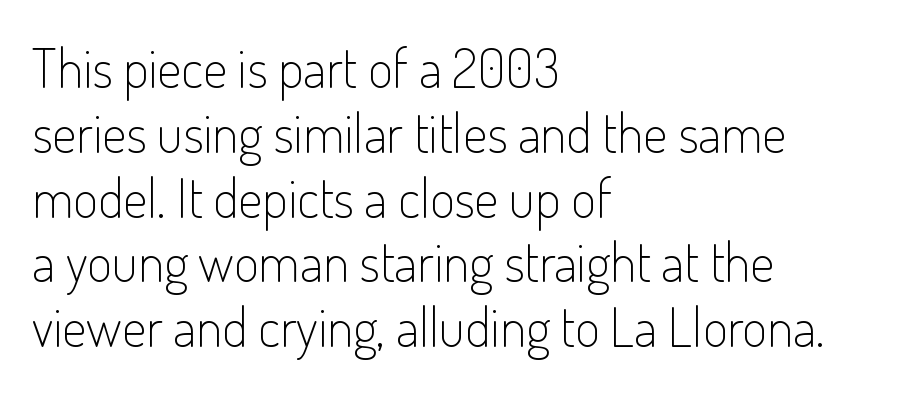
{"serif": "no", "italic": "no", "bold": "no", "weight": "light", "width": "condensed", "stroke_contrast": "low", "x_height": "small", "monospaced": "no", "underline": "no", "align": "left", "line_spacing_ratio": 1.2, "letter_spacing": "normal", "letter_spacing_em": 0.0, "glyph_px": 54}
